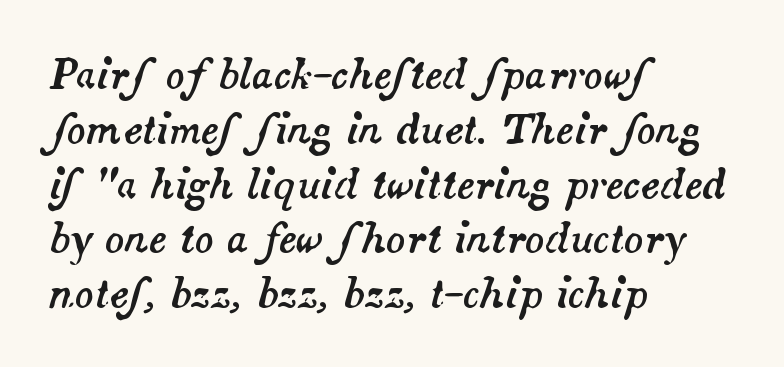
The lines in this sample share a left origin and differ only in where they stop. How are the letters spaced? Ordinarily, with no added tracking. Varying glyph widths throughout — classic text-font behaviour. Honestly, the row spacing looks completely unremarkable. The glyphs look as if they've been sheared to an angle. Beneath every word, the page is bare.
